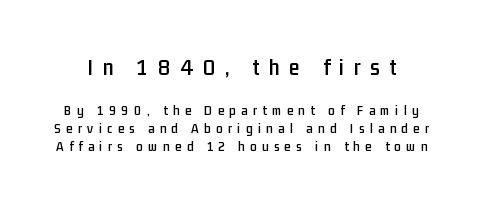
A student would notice the top passage is typeset larger than what follows. Whoever set this chose a conventional vertical rhythm. The zone under the glyphs is completely vacant. The face used here is rendered with a markedly widened letterfit.
